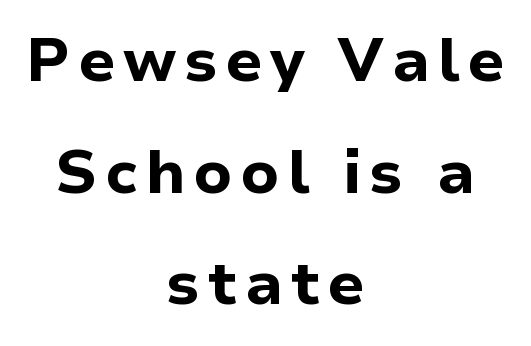
{"serif": "no", "italic": "no", "bold": "yes", "weight": "bold", "width": "normal", "stroke_contrast": "low", "x_height": "medium", "monospaced": "no", "underline": "no", "align": "center", "line_spacing_ratio": 1.83, "glyph_px": 61}
